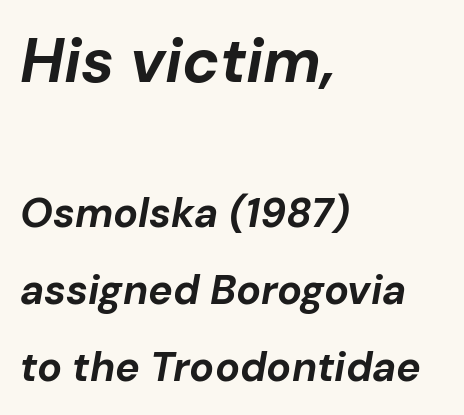
The image shows 62 px bold type, italic (leaning right); set left-aligned, line spacing 1.88x, normal letter spacing, not underlined; the first (top) block is 1.51x larger; low stroke contrast and a medium x-height.
